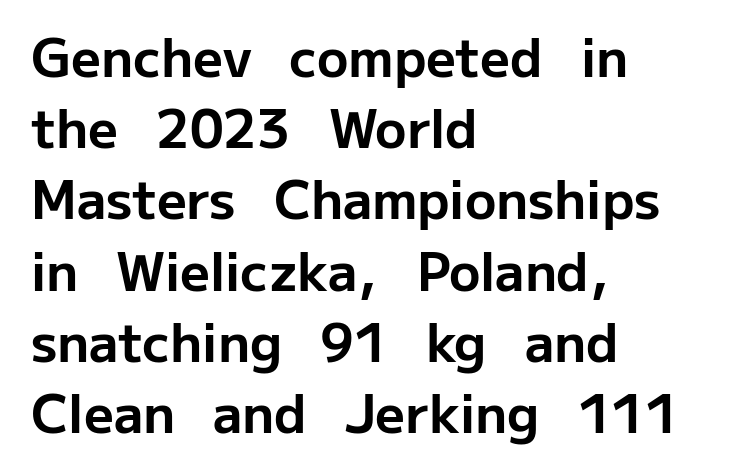
The lettering holds an erect, upright posture throughout. No extra tracking has been applied to these lines. Look at the bottom of the vertical strokes: they stop flat, with no serifs. Lines of text with bare space underneath. Where is the straight margin? On the left. Its strokes are broad and dark, the hallmark of bold type.
